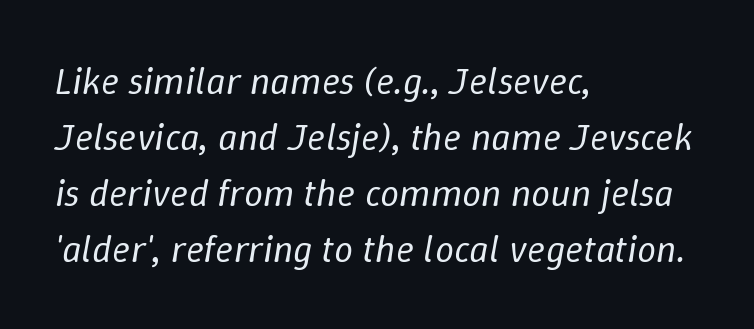
Q: Is the text bold? A: No.
Q: Is the text italic (slanted)? A: Yes, it leans right by about 9 degrees.
Q: Is the text underlined? A: No.
Q: How is the paragraph aligned? A: Left-aligned.
Q: Is the spacing between letters normal or unusually wide? A: Normal.
Q: Is the spacing between lines tight, normal or loose? A: Normal.
Q: Width (condensed, normal, or wide)? A: Normal.
Q: Stroke contrast? A: Low.
Q: x-height? A: Medium.
Q: Monospaced? A: No.
